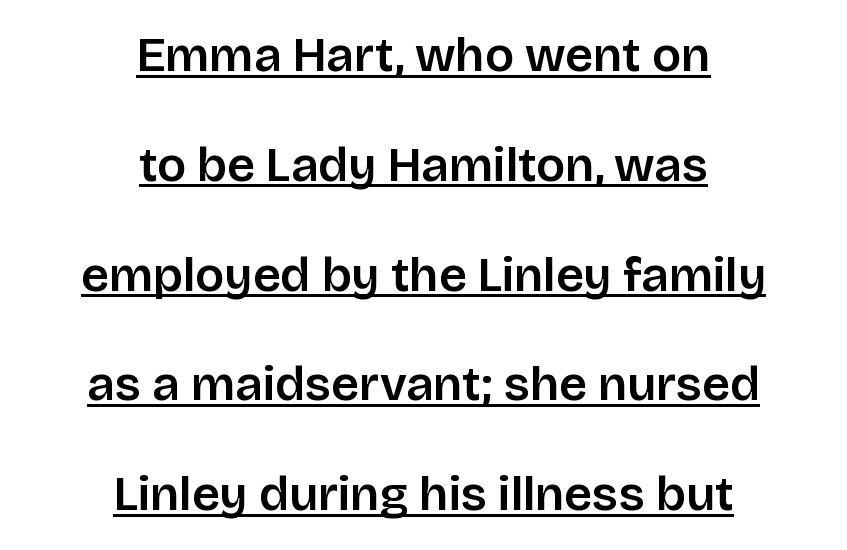
{"serif": "no", "italic": "no", "width": "normal", "stroke_contrast": "low", "x_height": "large", "monospaced": "no", "underline": "yes", "align": "center", "line_spacing": "loose", "line_spacing_ratio": 2.24, "letter_spacing": "normal", "letter_spacing_em": 0.0, "glyph_px": 49}
